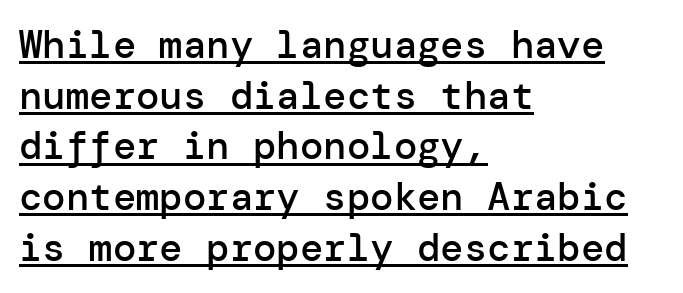
{"serif": "no", "italic": "no", "bold": "semi", "weight": "semibold", "width": "normal", "stroke_contrast": "low", "x_height": "medium", "underline": "yes", "align": "left", "line_spacing": "normal", "line_spacing_ratio": 1.3, "letter_spacing": "normal", "letter_spacing_em": 0.0, "glyph_px": 39}
